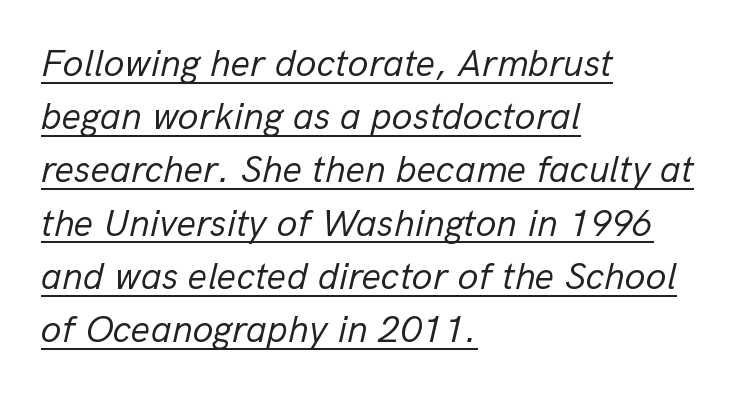
{"italic": "yes", "lean": "right", "slant_degrees": 13, "bold": "no", "weight": "regular", "width": "normal", "stroke_contrast": "low", "x_height": "medium", "monospaced": "no", "underline": "yes", "align": "left", "line_spacing": "normal", "line_spacing_ratio": 1.4, "letter_spacing": "normal", "letter_spacing_em": 0.0, "glyph_px": 38}
